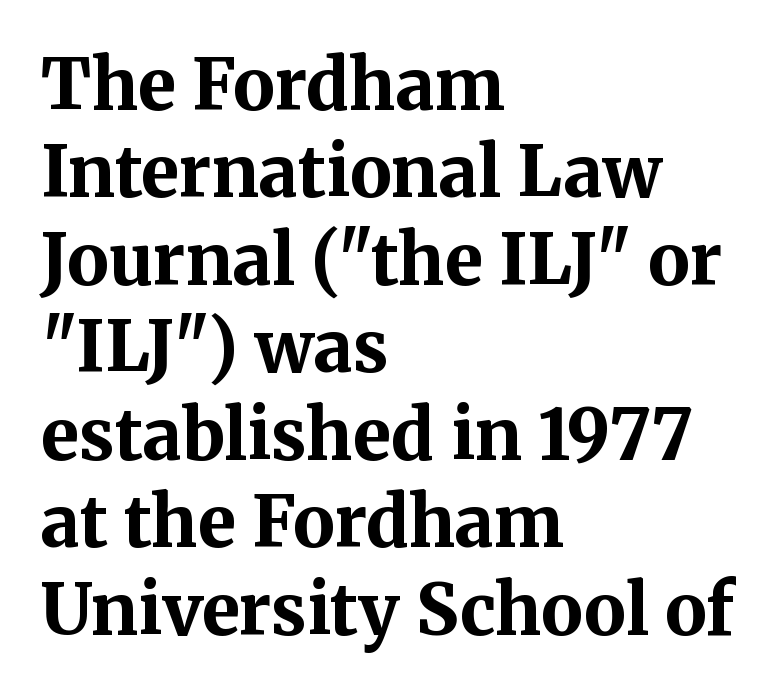
{"serif": "yes", "italic": "no", "bold": "yes", "weight": "bold", "width": "normal", "stroke_contrast": "medium", "x_height": "medium", "monospaced": "no", "underline": "no", "align": "left", "line_spacing": "normal", "line_spacing_ratio": 1.25, "letter_spacing": "normal", "letter_spacing_em": 0.0, "glyph_px": 70}
